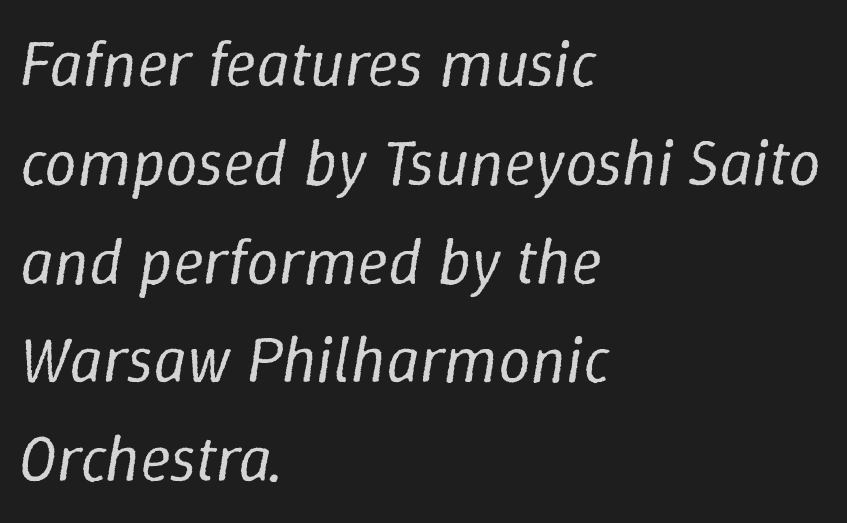
This sample uses an oblique cut, with every glyph tilted off the vertical. Vertically, the passage feels balanced, rows spaced as you'd expect. Has an underline been added? It has not. Ink coverage per letter is moderate at most. Proportional: the letters do not fall into vertical columns.
